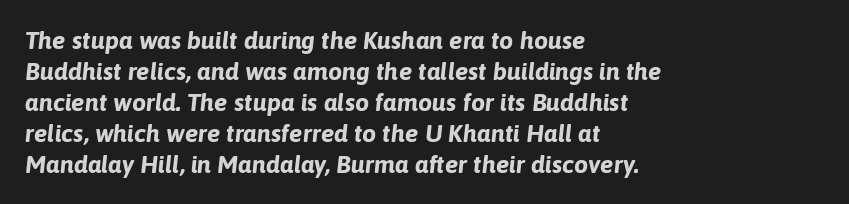
The image shows 25 px bold type, italic (leaning right); set left-aligned, line spacing 1.24x, normal letter spacing, not underlined.
